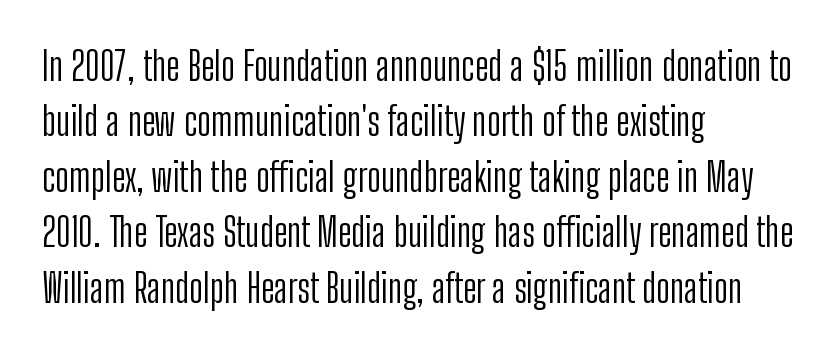
What kind of face is this? One without serifs — a sans. These lines are rendered in a variable-pitch font. Characters remain perfectly vertical along every line. Leading matches the norm, producing a regular column. The rendering anchors every line to the left-hand side. The space directly below the letters is spotless.
